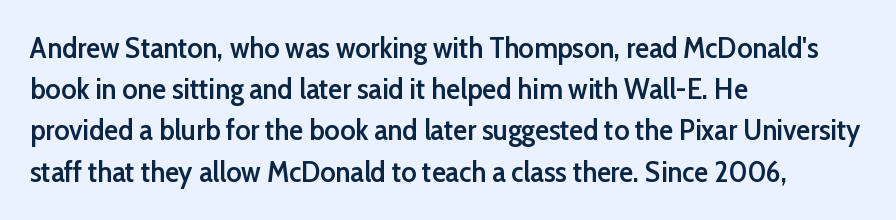
Q: Is the text bold? A: Semi-bold.
Q: Is the text italic (slanted)? A: No, it is upright.
Q: Is the typeface a serif or a sans-serif typeface? A: Sans-serif.
Q: Is the text underlined? A: No.
Q: How is the paragraph aligned? A: Left-aligned.
Q: Is the spacing between letters normal or unusually wide? A: Normal.
Q: Is the spacing between lines tight, normal or loose? A: Normal.
Q: Width (condensed, normal, or wide)? A: Normal.
Q: Stroke contrast? A: Low.
Q: x-height? A: Medium.
Q: Monospaced? A: No.
